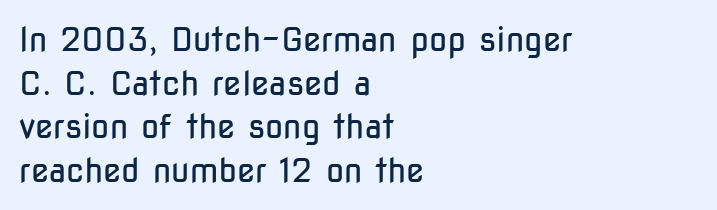
The image shows 33 px regular-weight, condensed sans-serif type, upright; set left-aligned, normal line spacing (1.32x), normal letter spacing, not underlined; low stroke contrast and a medium x-height.
